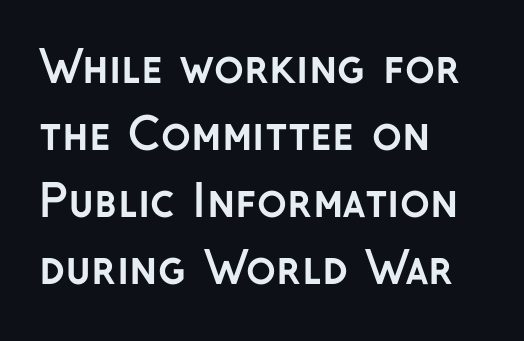
{"serif": "no", "italic": "no", "bold": "yes", "weight": "semibold", "width": "normal", "stroke_contrast": "low", "x_height": "medium", "monospaced": "no", "underline": "no", "align": "left", "line_spacing": "normal", "line_spacing_ratio": 1.52, "letter_spacing": "normal", "letter_spacing_em": 0.0, "glyph_px": 44}
